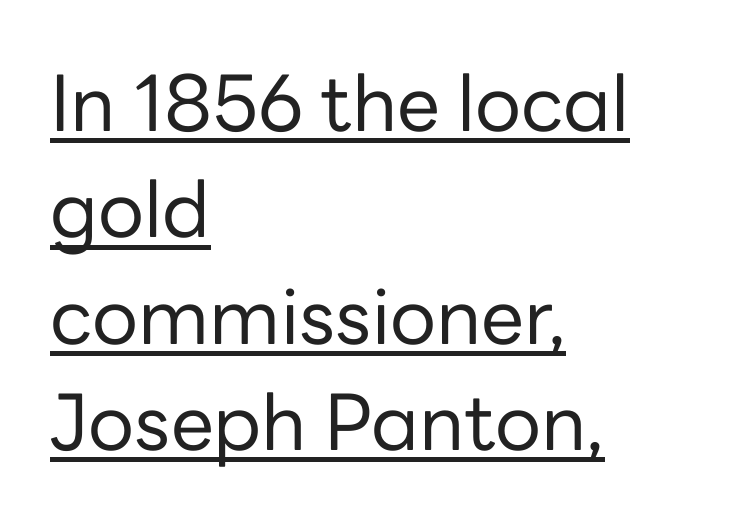
Words appear dense and cohesive because spacing is normal. Each line starts at the same left margin while the right side varies. Does the leading feel generous? No, just average. A typesetter would mark this as roman, not italic. Unlike a traditional serif, this face leaves its strokes unadorned.
